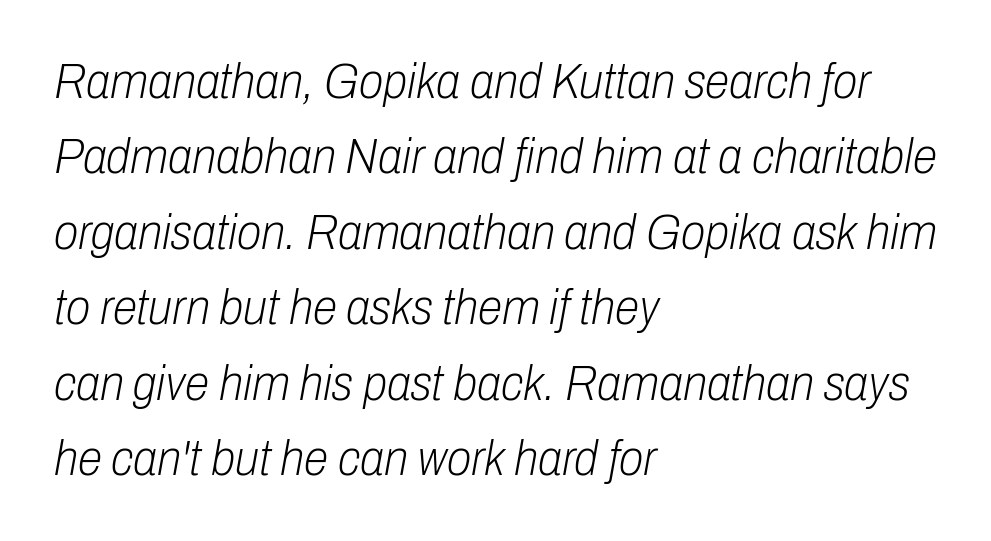
Q: Is the text bold? A: No.
Q: Is the text italic (slanted)? A: Yes, it leans right by about 10 degrees.
Q: Is the text underlined? A: No.
Q: How is the paragraph aligned? A: Left-aligned.
Q: Is the spacing between letters normal or unusually wide? A: Normal.
Q: Is the spacing between lines tight, normal or loose? A: Normal.
Q: Width (condensed, normal, or wide)? A: Condensed.
Q: Stroke contrast? A: Low.
Q: x-height? A: Medium.
Q: Monospaced? A: No.
